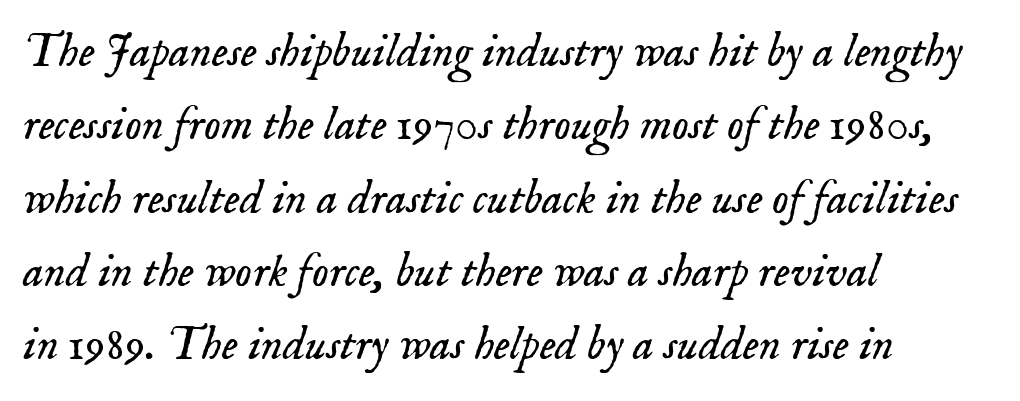
{"serif": "yes", "italic": "yes", "lean": "right", "slant_degrees": 18, "bold": "no", "weight": "light", "width": "normal", "stroke_contrast": "low", "x_height": "small", "monospaced": "no", "underline": "no", "align": "left", "line_spacing": "normal", "line_spacing_ratio": 1.56, "letter_spacing": "normal", "letter_spacing_em": 0.0, "glyph_px": 47}
